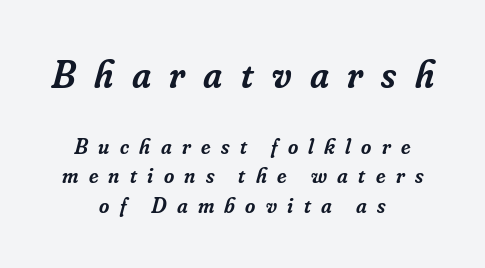
The image shows 39 px semibold serif type, italic (leaning right); set centered, normal line spacing (1.33x), unusually wide letter spacing (+0.47 em), not underlined; the first (top) block is 1.77x larger; low stroke contrast and a small x-height.
